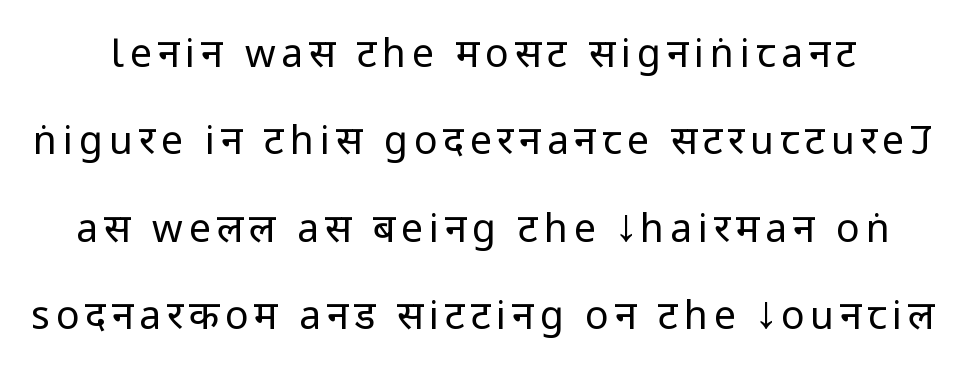
Q: Is the text bold? A: No.
Q: Is the text italic (slanted)? A: No, it is upright.
Q: Is the typeface a serif or a sans-serif typeface? A: Sans-serif.
Q: Is the text underlined? A: No.
Q: Is the spacing between lines tight, normal or loose? A: Loose.
Q: Width (condensed, normal, or wide)? A: Condensed.
Q: Stroke contrast? A: Low.
